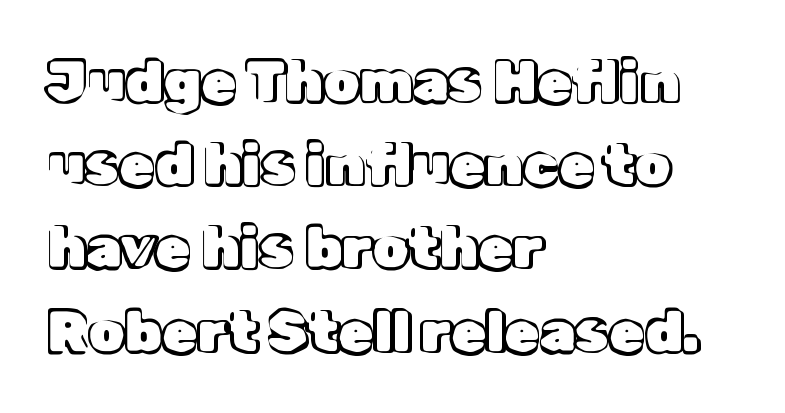
{"italic": "no", "width": "normal", "x_height": "medium", "monospaced": "no", "underline": "no", "align": "left", "line_spacing": "normal", "line_spacing_ratio": 1.46, "letter_spacing": "normal", "letter_spacing_em": 0.0, "glyph_px": 57}
